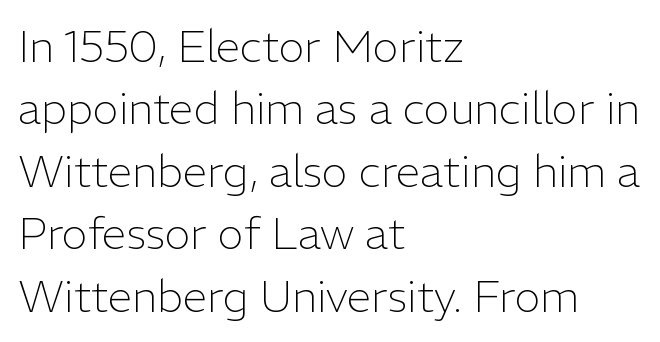
The image shows 44 px light sans-serif type, upright; set left-aligned, normal line spacing (1.42x), normal letter spacing, not underlined; low stroke contrast and a medium x-height.
